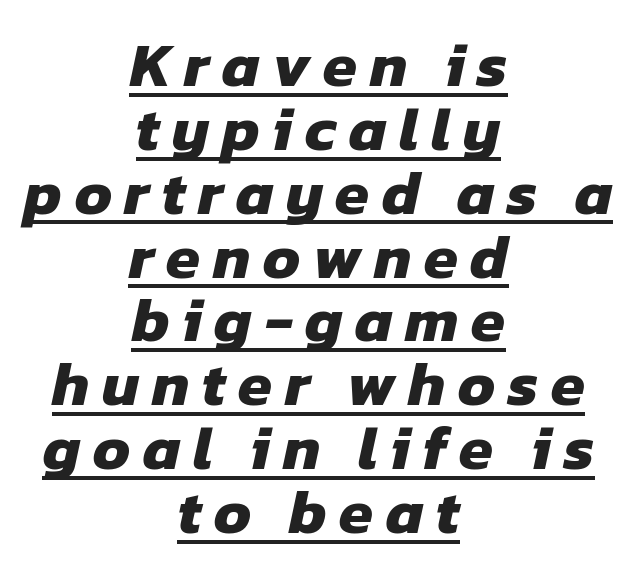
The image shows 62 px heavy sans-serif type; set centered, tight line spacing (1.03x), unusually wide letter spacing (+0.2 em), underlined; low stroke contrast and a medium x-height.
